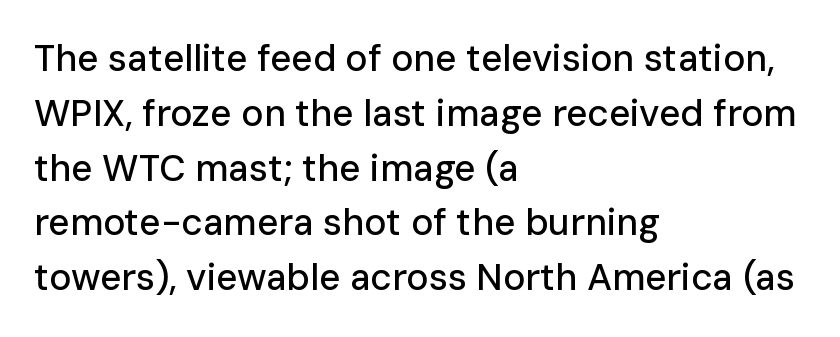
{"serif": "no", "italic": "no", "width": "normal", "stroke_contrast": "low", "x_height": "medium", "monospaced": "no", "underline": "no", "align": "left", "line_spacing": "normal", "line_spacing_ratio": 1.48, "letter_spacing": "normal", "letter_spacing_em": 0.0, "glyph_px": 37}
